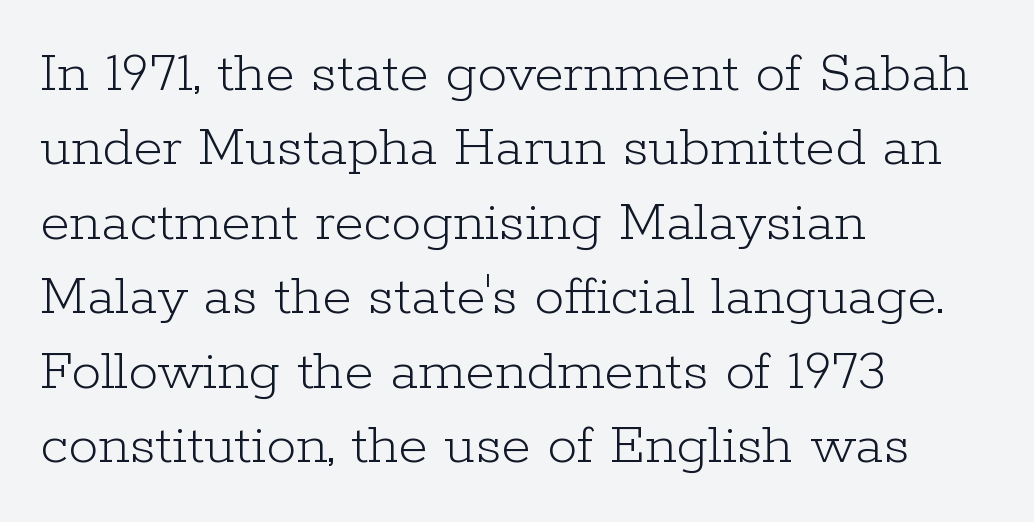
Q: Is the text bold? A: No.
Q: Is the text italic (slanted)? A: No, it is upright.
Q: Is the typeface a serif or a sans-serif typeface? A: Serif.
Q: Is the text underlined? A: No.
Q: How is the paragraph aligned? A: Left-aligned.
Q: Is the spacing between letters normal or unusually wide? A: Normal.
Q: Width (condensed, normal, or wide)? A: Normal.
Q: Stroke contrast? A: Low.
Q: x-height? A: Medium.
Q: Monospaced? A: No.
